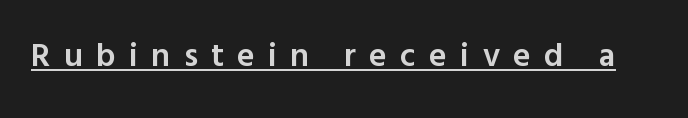
{"serif": "no", "italic": "no", "bold": "semi", "weight": "semibold", "width": "normal", "x_height": "medium", "monospaced": "no", "underline": "yes", "letter_spacing": "wide", "letter_spacing_em": 0.41, "glyph_px": 33}
